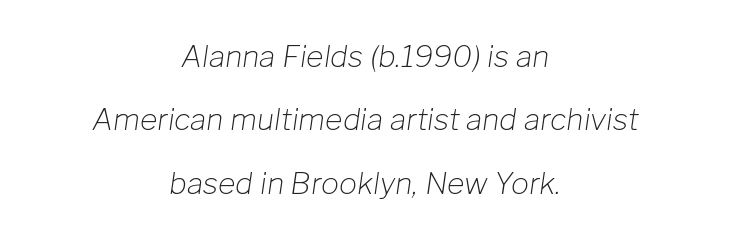
The image shows 30 px light type, italic (leaning right); set centered, loose line spacing (2.11x), normal letter spacing, not underlined; low stroke contrast and a medium x-height.
